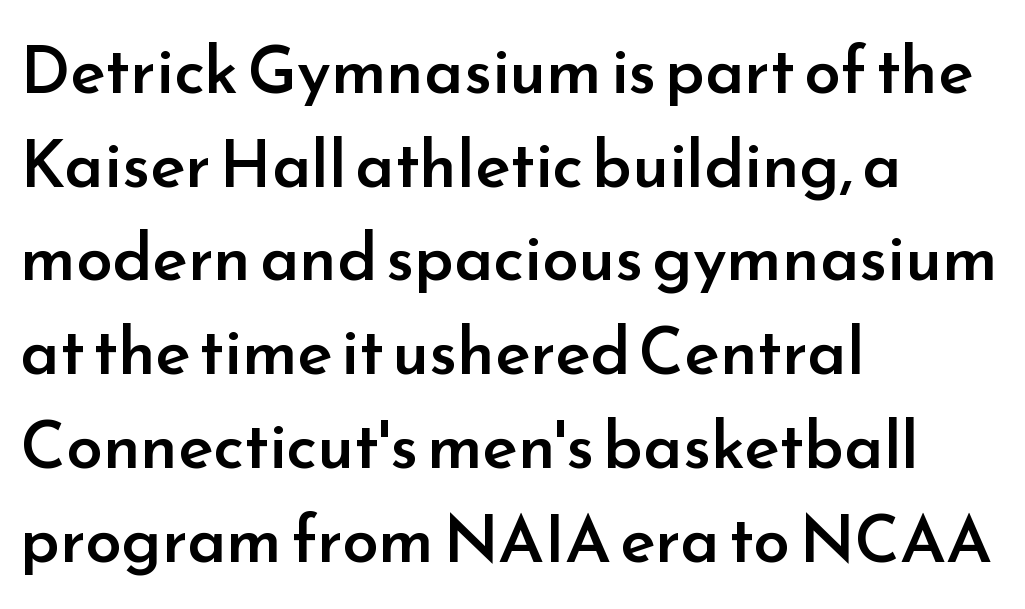
Q: Is the text bold? A: Semi-bold.
Q: Is the text italic (slanted)? A: No, it is upright.
Q: Is the typeface a serif or a sans-serif typeface? A: Sans-serif.
Q: Is the text underlined? A: No.
Q: How is the paragraph aligned? A: Left-aligned.
Q: Is the spacing between letters normal or unusually wide? A: Normal.
Q: Is the spacing between lines tight, normal or loose? A: Normal.
Q: Width (condensed, normal, or wide)? A: Normal.
Q: Stroke contrast? A: Low.
Q: x-height? A: Small.
Q: Monospaced? A: No.
